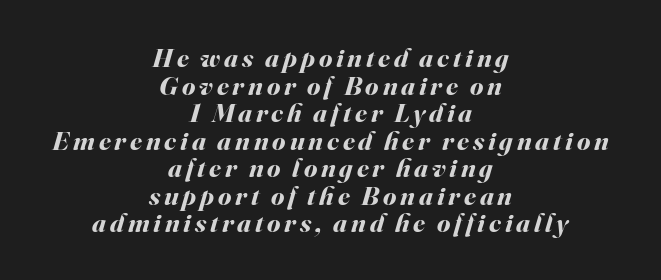
As a designer I'd log this as weight 700, bold. Does the lettering tilt? It does — this is italic. The lines are packed closely together with very little leading. The whitespace from short lines is split evenly between both sides.
